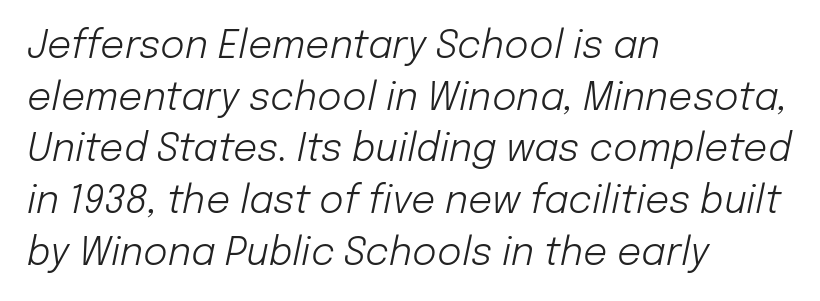
A light-to-regular cut is what we see here. Left-aligned paragraph, ragged on the right. Lines of text with bare space underneath. Every character sits at an angle, as italics do.
